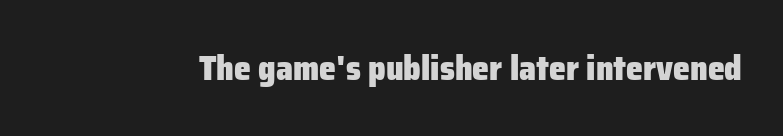
Q: Is the text bold? A: Yes.
Q: Is the text italic (slanted)? A: No, it is upright.
Q: Is the typeface a serif or a sans-serif typeface? A: Sans-serif.
Q: Is the text underlined? A: No.
Q: Is the spacing between letters normal or unusually wide? A: Normal.
Q: Width (condensed, normal, or wide)? A: Normal.
Q: Stroke contrast? A: Low.
Q: x-height? A: Medium.
Q: Monospaced? A: No.
